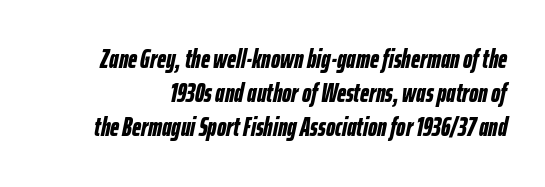
{"italic": "yes", "lean": "right", "slant_degrees": 12, "bold": "yes", "underline": "no", "line_spacing": "normal", "line_spacing_ratio": 1.31, "letter_spacing": "normal", "letter_spacing_em": 0.0, "glyph_px": 26}
